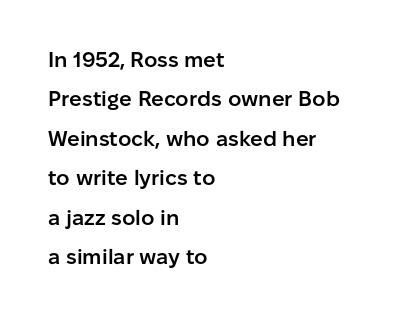
A fair bit of extra ink — the face is semibold, not bold. The axis of the letterforms is exactly vertical. This rendering uses left alignment, leaving the right contour irregular. Beneath every word, the page is bare.
